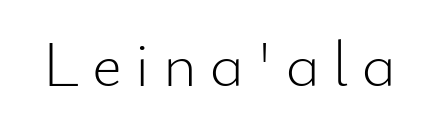
Note the varied advance widths — an 'i' is clearly narrower than an 'm'. Is this a sans? Yes — the strokes have no serifs. Unmarked baselines from the first word to the last. Stroke thickness stays within the range of a standard reading face or lighter. It's the straight-up-and-down kind of type.
